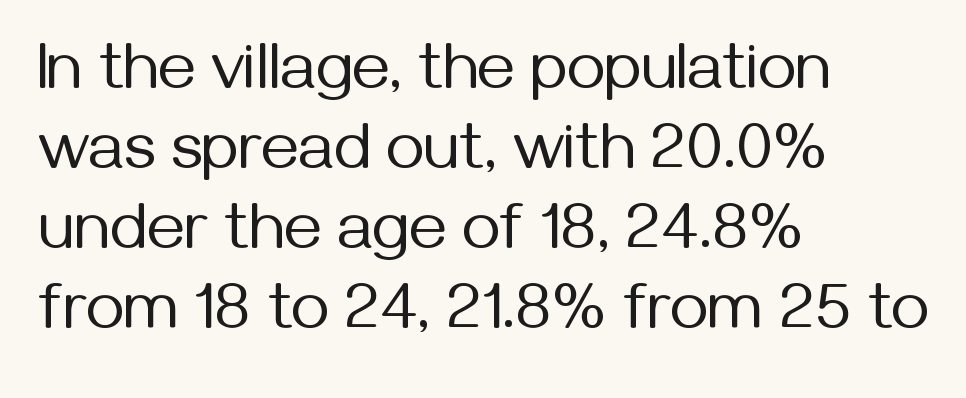
The image shows 66 px regular-weight sans-serif type, upright; set left-aligned, line spacing 1.21x, normal letter spacing, not underlined; medium stroke contrast and a medium x-height.
